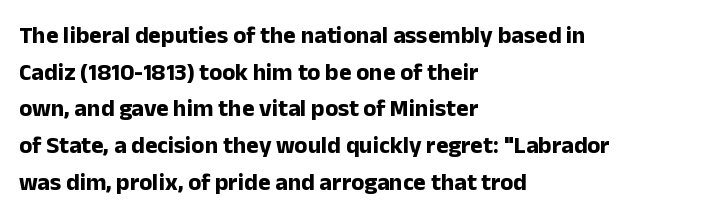
The image shows 24 px bold type, upright; set left-aligned, normal line spacing (1.53x), normal letter spacing, not underlined.
